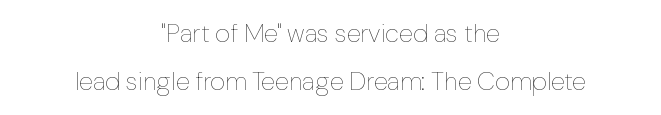
{"italic": "no", "bold": "no", "underline": "no", "align": "center", "line_spacing_ratio": 1.83, "letter_spacing": "normal", "letter_spacing_em": 0.0, "glyph_px": 26}
